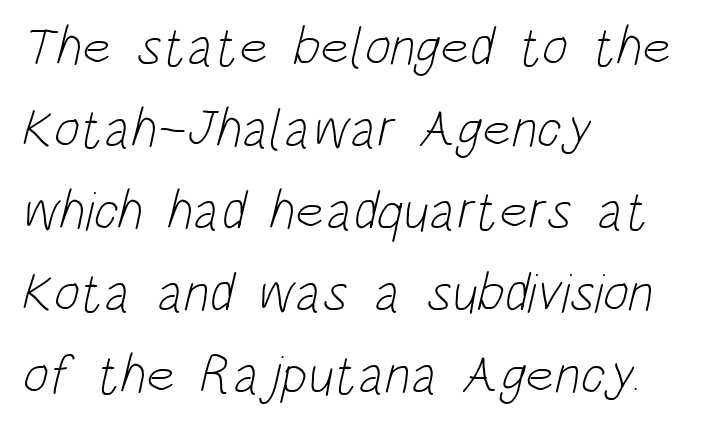
{"serif": "no", "bold": "no", "weight": "light", "width": "condensed", "stroke_contrast": "low", "x_height": "large", "monospaced": "no", "underline": "no", "align": "left", "line_spacing": "normal", "line_spacing_ratio": 1.49, "letter_spacing": "normal", "letter_spacing_em": 0.0, "glyph_px": 55}
